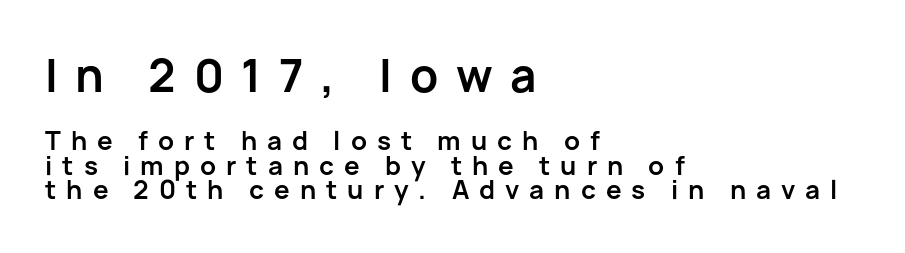
{"serif": "no", "italic": "no", "bold": "yes", "weight": "bold", "width": "normal", "stroke_contrast": "low", "x_height": "medium", "monospaced": "no", "underline": "no", "align": "left", "line_spacing": "tight", "line_spacing_ratio": 0.98, "letter_spacing": "wide", "letter_spacing_em": 0.4, "larger_block": "first", "size_ratio": 1.76, "glyph_px": 44}
